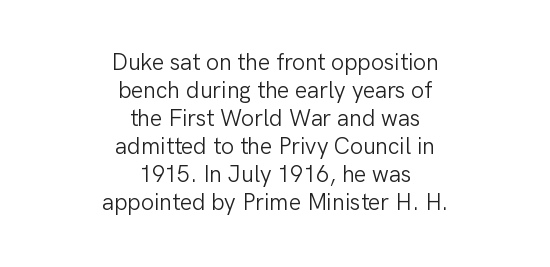
{"italic": "no", "bold": "no", "underline": "no", "align": "center", "line_spacing_ratio": 1.22, "letter_spacing": "normal", "letter_spacing_em": 0.0, "glyph_px": 23}
